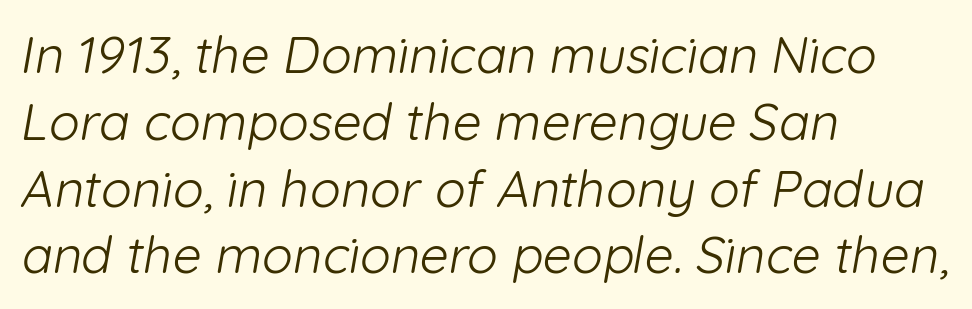
{"serif": "no", "bold": "no", "weight": "light", "width": "normal", "stroke_contrast": "low", "x_height": "medium", "monospaced": "no", "underline": "no", "align": "left", "line_spacing": "normal", "line_spacing_ratio": 1.31, "letter_spacing": "normal", "letter_spacing_em": 0.0, "glyph_px": 51}
